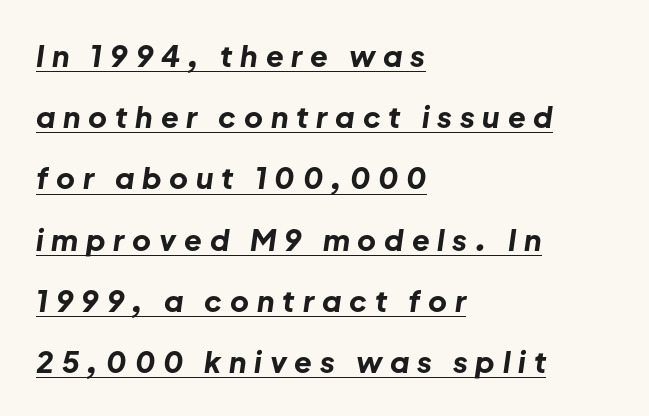
Every word sits above its own underline. Where is the straight margin? On the left. The typesetting leans heavy: a genuine bold. Spacing between characters has been opened up far beyond the box default. Each letter keeps its own natural width here, so spacing adapts to shape. The rendering uses a large line-height, opening up the rows.
